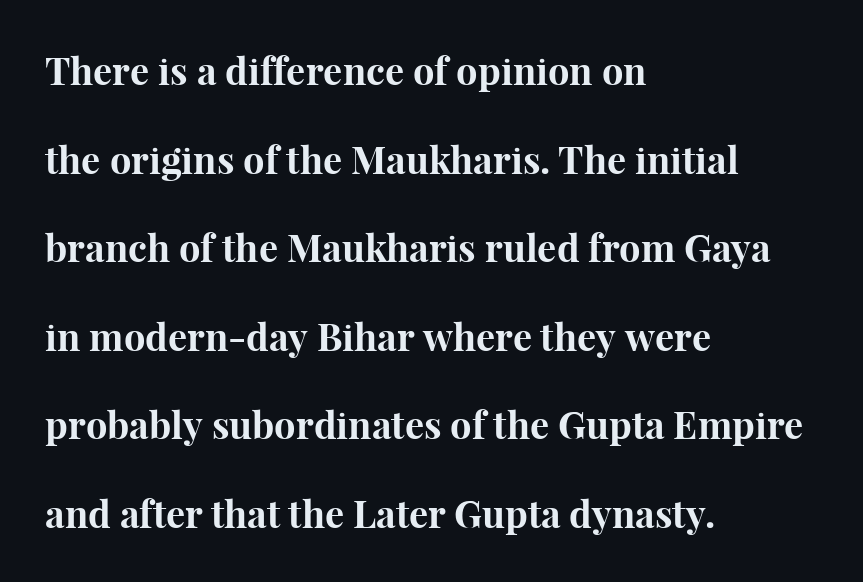
{"serif": "yes", "italic": "no", "bold": "yes", "weight": "bold", "width": "normal", "stroke_contrast": "high", "x_height": "medium", "monospaced": "no", "underline": "no", "align": "left", "line_spacing": "loose", "line_spacing_ratio": 2.33, "letter_spacing": "normal", "letter_spacing_em": 0.0, "glyph_px": 38}
